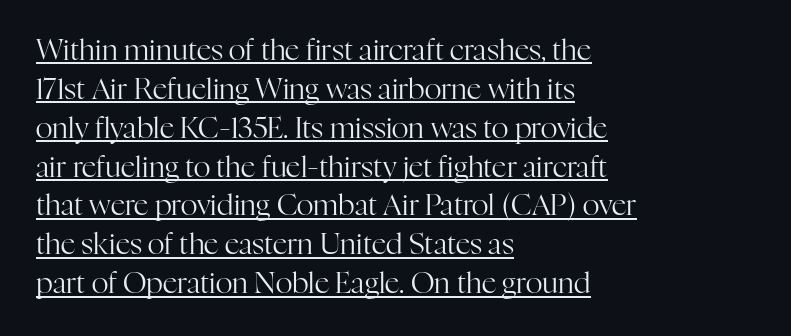
In terms of posture, this sample is upright. Vertical spacing — default. The horizontal fit of the characters is conventional and even. The typesetter has applied underlining to the passage shown. Short and long lines alike share a common starting point at left. Weight: regular or lighter.
